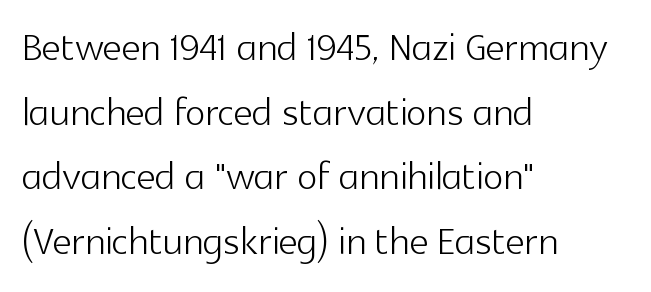
{"serif": "no", "italic": "no", "bold": "no", "weight": "light", "width": "normal", "x_height": "medium", "monospaced": "no", "underline": "no", "align": "left", "line_spacing_ratio": 1.22, "letter_spacing": "normal", "letter_spacing_em": 0.0, "glyph_px": 53}
